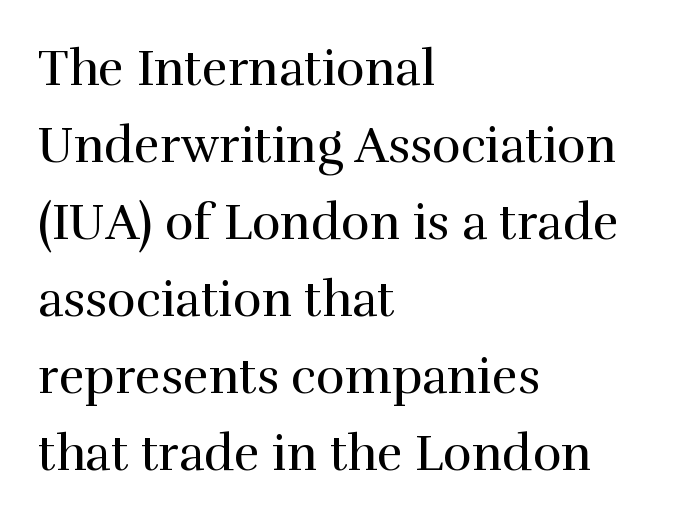
{"serif": "yes", "italic": "no", "bold": "no", "weight": "regular", "width": "normal", "stroke_contrast": "high", "x_height": "medium", "monospaced": "no", "underline": "no", "align": "left", "line_spacing": "normal", "line_spacing_ratio": 1.57, "letter_spacing": "normal", "letter_spacing_em": 0.0, "glyph_px": 49}
